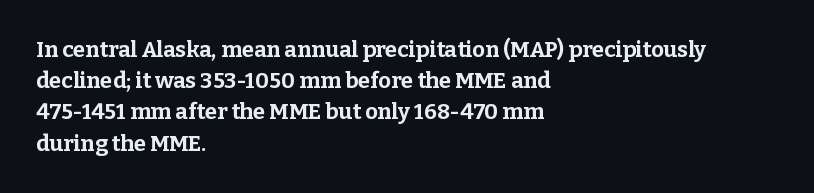
Q: Is the text bold? A: Yes.
Q: Is the text italic (slanted)? A: No, it is upright.
Q: Is the text underlined? A: No.
Q: How is the paragraph aligned? A: Left-aligned.
Q: Is the spacing between letters normal or unusually wide? A: Normal.
Q: Is the spacing between lines tight, normal or loose? A: Normal.
